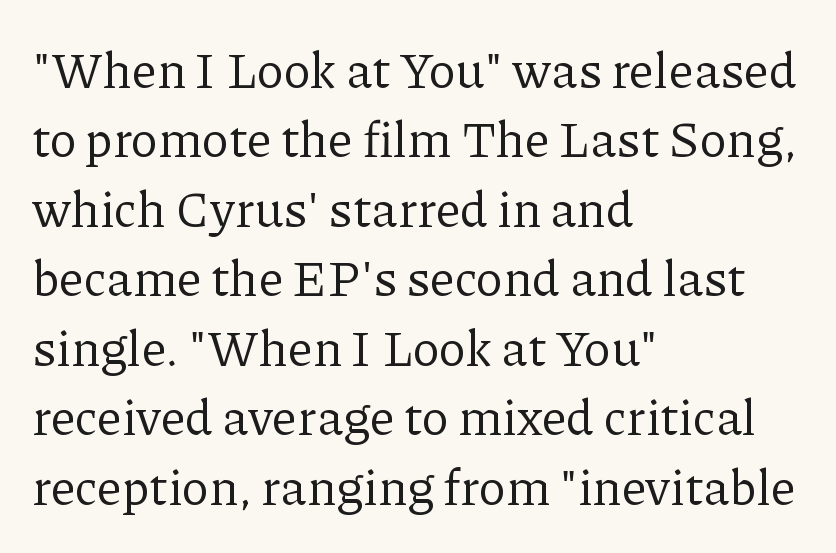
{"serif": "yes", "italic": "no", "bold": "no", "weight": "regular", "width": "normal", "stroke_contrast": "low", "x_height": "medium", "monospaced": "no", "underline": "no", "align": "left", "line_spacing": "normal", "line_spacing_ratio": 1.39, "letter_spacing": "normal", "letter_spacing_em": 0.0, "glyph_px": 50}
